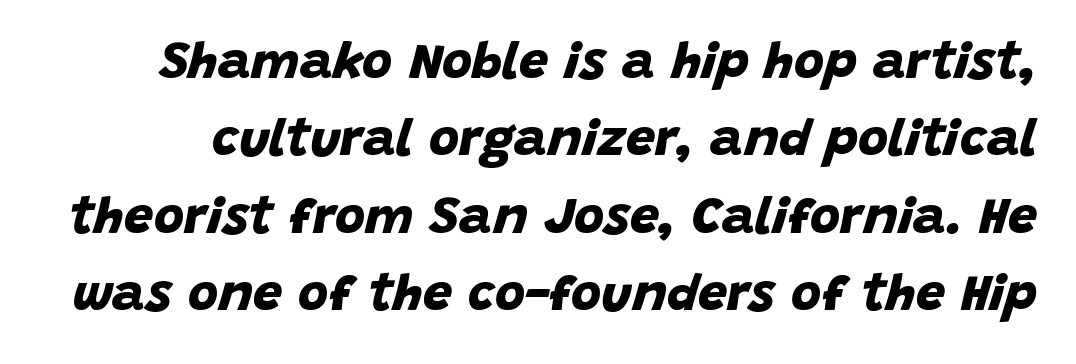
Q: Is the text bold? A: Yes.
Q: Is the typeface a serif or a sans-serif typeface? A: Sans-serif.
Q: Is the text underlined? A: No.
Q: Is the spacing between letters normal or unusually wide? A: Normal.
Q: Is the spacing between lines tight, normal or loose? A: Normal.
Q: Width (condensed, normal, or wide)? A: Normal.
Q: Stroke contrast? A: Low.
Q: x-height? A: Large.
Q: Monospaced? A: No.
